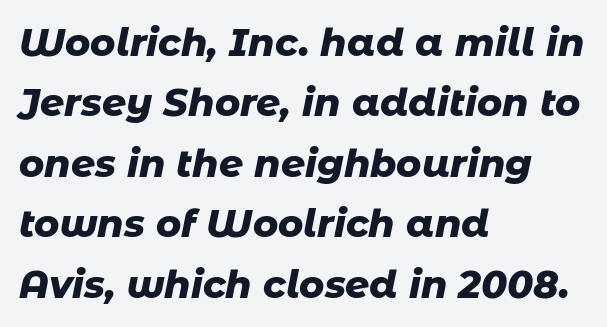
The image shows 38 px heavy type, italic (leaning right); set left-aligned, normal line spacing (1.59x), normal letter spacing, not underlined; low stroke contrast and a medium x-height.
